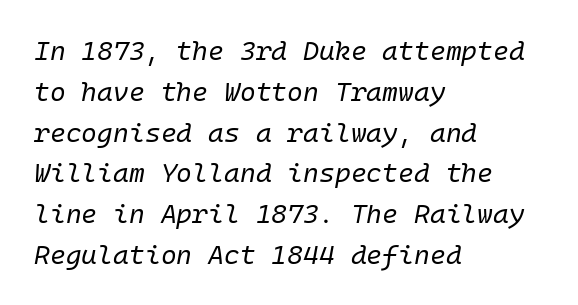
{"italic": "yes", "lean": "right", "slant_degrees": 10, "bold": "no", "underline": "no", "align": "left", "line_spacing": "normal", "line_spacing_ratio": 1.51, "letter_spacing": "normal", "letter_spacing_em": 0.0, "glyph_px": 27}
